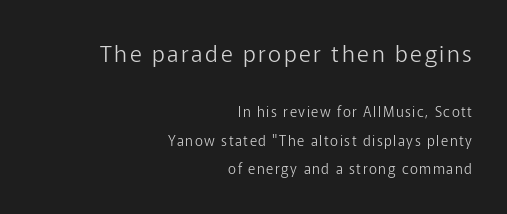
{"italic": "no", "bold": "no", "underline": "no", "align": "right", "line_spacing": "loose", "line_spacing_ratio": 2.03, "larger_block": "first", "size_ratio": 1.64, "glyph_px": 23}
